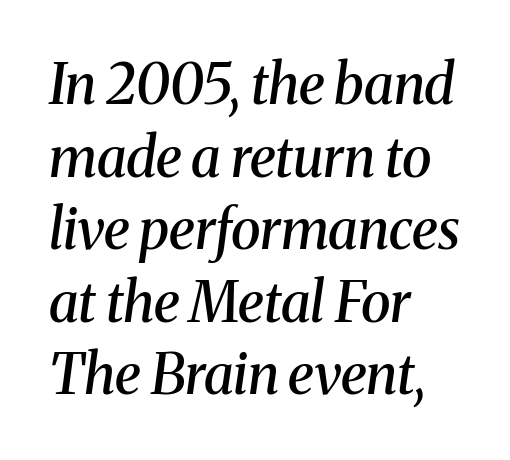
Leading matches the norm, producing a regular column. The foot of each line stays bare and open. The tracking reads as untouched default to a designer's eye. Line beginnings align vertically; line endings do not. Spacing verdict: proportional, widths tailored to each character. As a designer I'd log this as weight 600, semibold.
